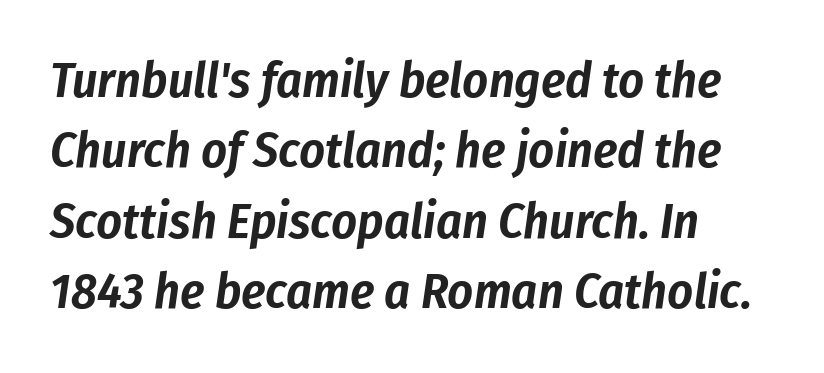
{"italic": "yes", "lean": "right", "slant_degrees": 8, "width": "condensed", "stroke_contrast": "low", "x_height": "medium", "monospaced": "no", "underline": "no", "align": "left", "line_spacing": "normal", "line_spacing_ratio": 1.41, "letter_spacing": "normal", "letter_spacing_em": 0.0, "glyph_px": 50}
